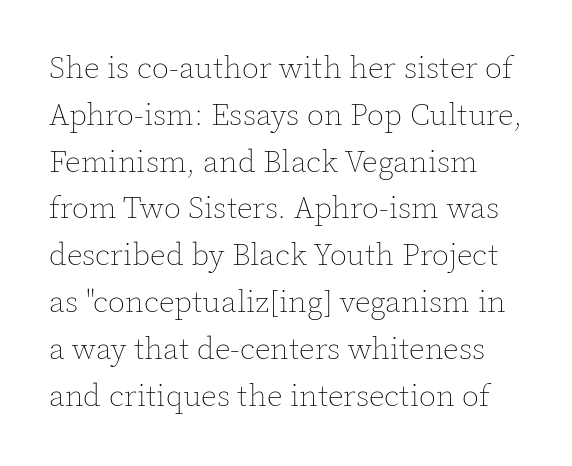
{"italic": "no", "bold": "no", "weight": "thin", "width": "normal", "x_height": "medium", "monospaced": "no", "underline": "no", "line_spacing": "normal", "line_spacing_ratio": 1.51, "letter_spacing": "normal", "letter_spacing_em": 0.0, "glyph_px": 31}
